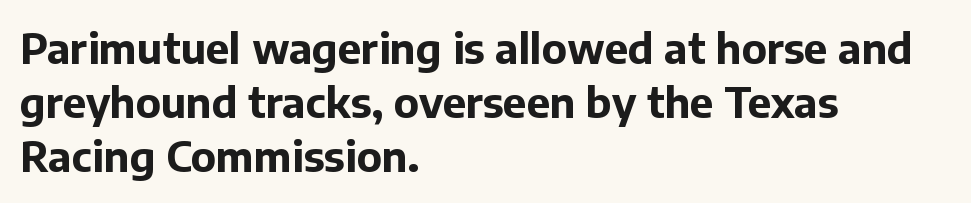
Q: Is the text bold? A: Yes.
Q: Is the text italic (slanted)? A: No, it is upright.
Q: Is the typeface a serif or a sans-serif typeface? A: Sans-serif.
Q: Is the text underlined? A: No.
Q: How is the paragraph aligned? A: Left-aligned.
Q: Is the spacing between letters normal or unusually wide? A: Normal.
Q: Is the spacing between lines tight, normal or loose? A: Normal.
Q: Width (condensed, normal, or wide)? A: Normal.
Q: Stroke contrast? A: Low.
Q: x-height? A: Medium.
Q: Monospaced? A: No.
